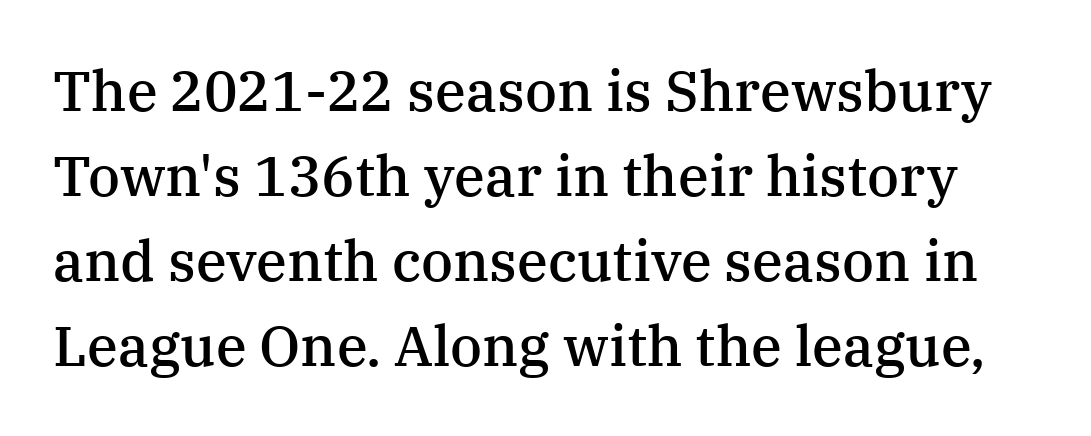
Q: Is the text bold? A: Semi-bold.
Q: Is the text italic (slanted)? A: No, it is upright.
Q: Is the typeface a serif or a sans-serif typeface? A: Serif.
Q: Is the text underlined? A: No.
Q: Is the spacing between letters normal or unusually wide? A: Normal.
Q: Is the spacing between lines tight, normal or loose? A: Normal.
Q: Width (condensed, normal, or wide)? A: Normal.
Q: Stroke contrast? A: Medium.
Q: x-height? A: Medium.
Q: Monospaced? A: No.
